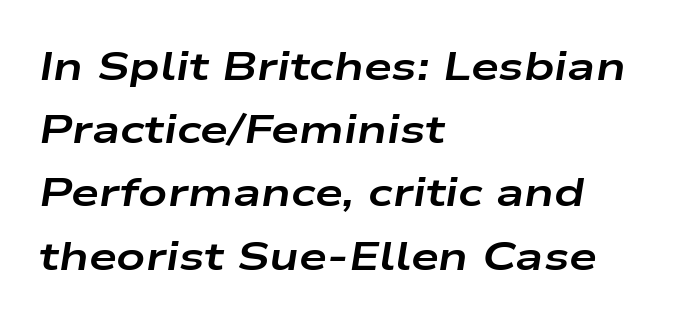
The image shows 40 px bold, wide type, italic (leaning right); set left-aligned, normal line spacing (1.58x), normal letter spacing, not underlined; low stroke contrast and a medium x-height.
